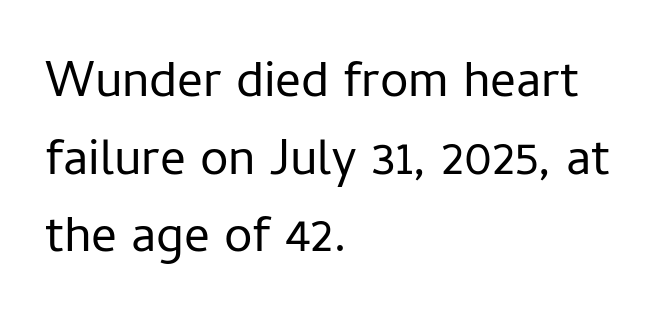
Observe the absence of serifs on each vertical stroke in this sample. The letterforms sit shoulder to shoulder at normal distance. You could not count columns in this text — the font is proportionally spaced. The lines sit at an ordinary, default distance from one another. Ascenders rise straight up at ninety degrees. Glance below the letters and you will spot only blank space.
